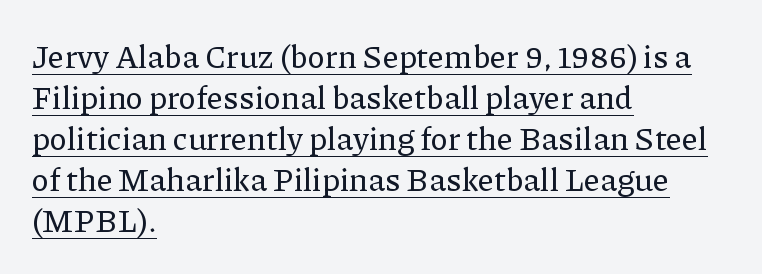
{"serif": "yes", "italic": "no", "width": "normal", "stroke_contrast": "low", "x_height": "medium", "monospaced": "no", "underline": "yes", "align": "left", "line_spacing": "normal", "line_spacing_ratio": 1.28, "letter_spacing": "normal", "letter_spacing_em": 0.0, "glyph_px": 32}
